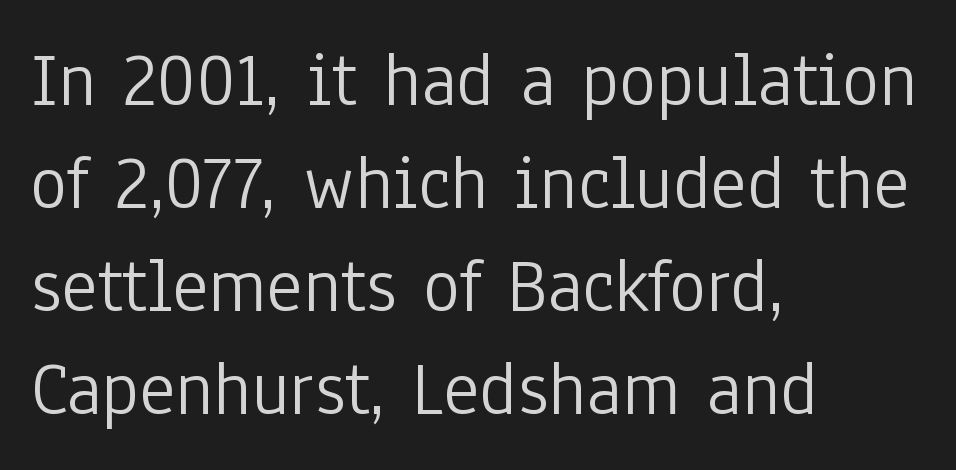
Underlining? Definitely not there. This rendering employs a face without finishing strokes, i.e., a sans-serif. Typeset ragged right — the left edge is the straight one. When letters stand straight like this, we call the style roman or upright. Vertical stems look standard width or narrower in stroke. The face used here is proportionally spaced, like ordinary book or web type.
